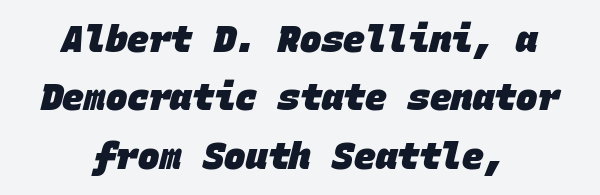
{"serif": "no", "bold": "yes", "weight": "heavy", "width": "normal", "stroke_contrast": "low", "x_height": "large", "monospaced": "yes", "underline": "no", "align": "center", "line_spacing": "normal", "line_spacing_ratio": 1.62, "letter_spacing": "normal", "letter_spacing_em": 0.0, "glyph_px": 36}
